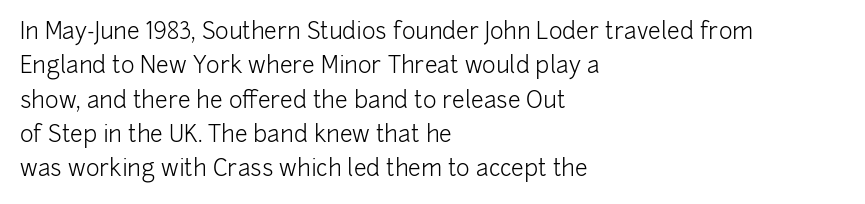
The vertical gap from one line to the next is medium. These lines were composed using upright roman letters. Horizontal alignment here is leftward, the default for most running prose. The gaps between neighbouring characters are ordinary and unremarkable. Weight: regular or lighter.
